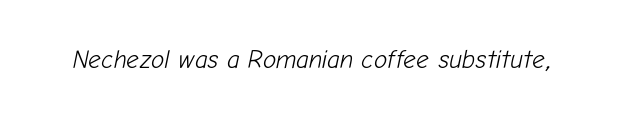
The image shows 25 px text type, italic (leaning right); set normal letter spacing, not underlined.
